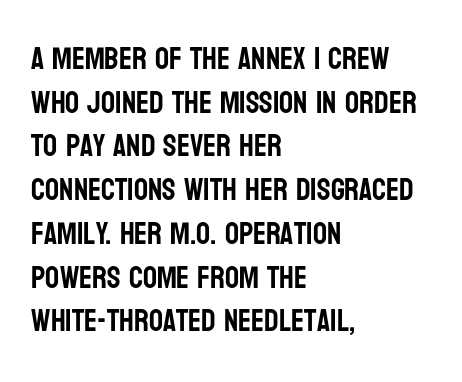
{"serif": "no", "italic": "no", "width": "condensed", "stroke_contrast": "low", "x_height": "large", "monospaced": "no", "underline": "no", "align": "left", "line_spacing": "normal", "line_spacing_ratio": 1.41, "letter_spacing": "normal", "letter_spacing_em": 0.0, "glyph_px": 31}
